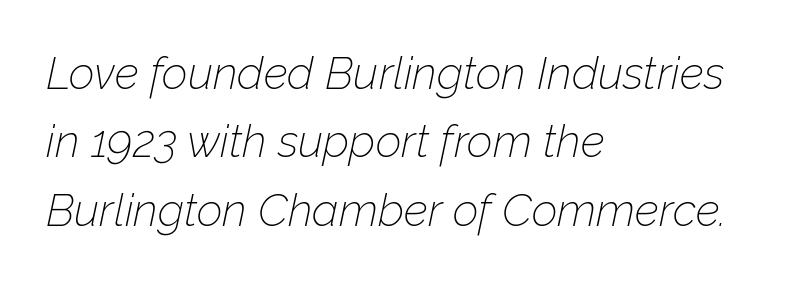
The image shows 45 px thin type, italic (leaning right); set left-aligned, normal line spacing (1.52x), normal letter spacing, not underlined; low stroke contrast and a medium x-height.
